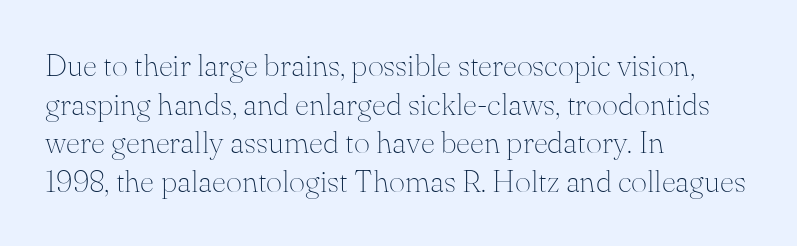
{"serif": "yes", "italic": "no", "bold": "no", "weight": "thin", "width": "normal", "stroke_contrast": "medium", "x_height": "small", "monospaced": "no", "underline": "no", "align": "left", "line_spacing": "normal", "line_spacing_ratio": 1.25, "letter_spacing": "normal", "letter_spacing_em": 0.0, "glyph_px": 31}
